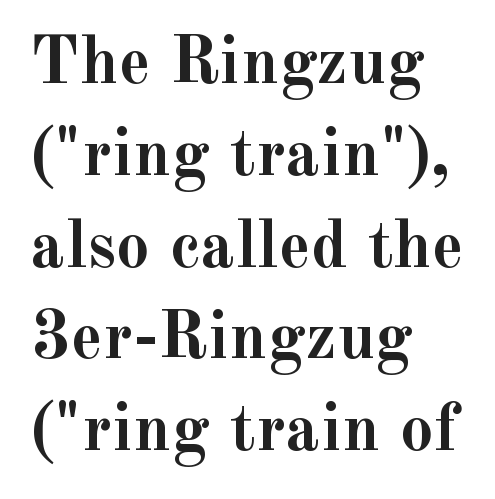
You can tell it's not italic because the verticals are truly vertical. The ragged edge is on the right, which tells us the setting is flush left. Serif or sans? Serif — the stroke terminals have little feet. Does extra space separate the letters? No, they use regular spacing. Compared with typical paragraphs, the rows here are spaced about the same.
